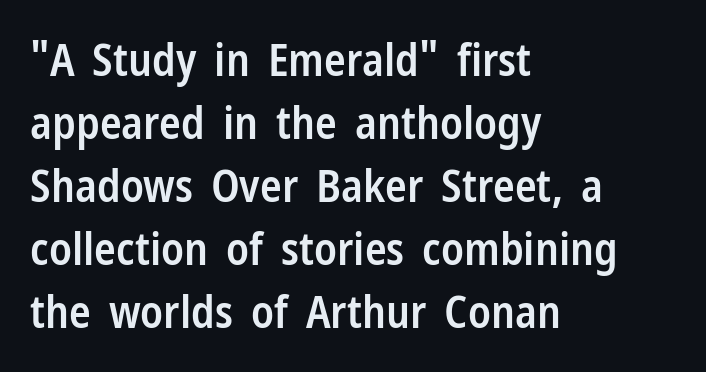
The image shows 45 px semibold, condensed sans-serif type, upright; set left-aligned, normal line spacing (1.4x), normal letter spacing, not underlined; low stroke contrast and a medium x-height.
